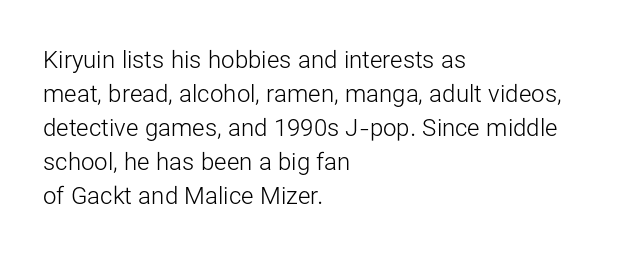
{"italic": "no", "bold": "no", "underline": "no", "align": "left", "line_spacing": "normal", "line_spacing_ratio": 1.42, "letter_spacing": "normal", "letter_spacing_em": 0.0, "glyph_px": 24}
